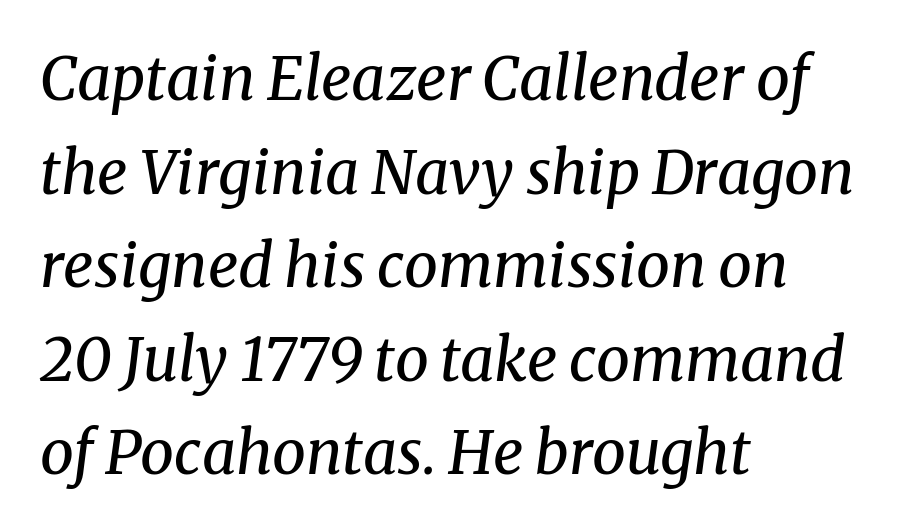
{"serif": "yes", "italic": "yes", "lean": "right", "slant_degrees": 8, "bold": "no", "weight": "regular", "width": "normal", "stroke_contrast": "medium", "x_height": "medium", "monospaced": "no", "underline": "no", "align": "left", "line_spacing": "normal", "line_spacing_ratio": 1.56, "letter_spacing": "normal", "letter_spacing_em": 0.0, "glyph_px": 60}
